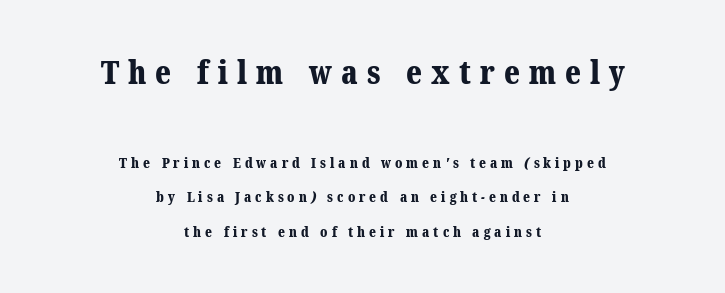
Q: Is the text bold? A: Yes.
Q: Is the typeface a serif or a sans-serif typeface? A: Serif.
Q: Is the text underlined? A: No.
Q: How is the paragraph aligned? A: Centered.
Q: Is the spacing between letters normal or unusually wide? A: Unusually wide.
Q: Is the spacing between lines tight, normal or loose? A: Loose.
Q: Which block of text is set in a larger size, the first (top) or the second (bottom)? A: The first (top) one.
Q: Width (condensed, normal, or wide)? A: Normal.
Q: Stroke contrast? A: Medium.
Q: x-height? A: Medium.
Q: Monospaced? A: No.
